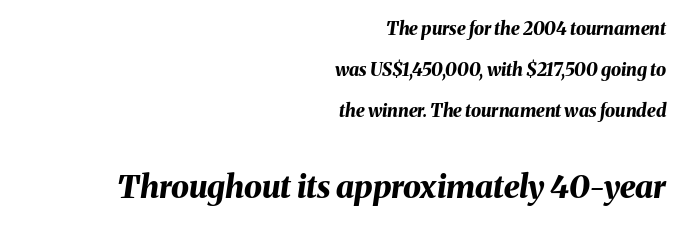
Q: Is the text bold? A: Yes.
Q: Is the text italic (slanted)? A: Yes, it leans right by about 8 degrees.
Q: Is the text underlined? A: No.
Q: How is the paragraph aligned? A: Right-aligned.
Q: Is the spacing between letters normal or unusually wide? A: Normal.
Q: Is the spacing between lines tight, normal or loose? A: Loose.
Q: Which block of text is set in a larger size, the first (top) or the second (bottom)? A: The second (bottom) one.
Q: Width (condensed, normal, or wide)? A: Normal.
Q: Stroke contrast? A: Medium.
Q: x-height? A: Medium.
Q: Monospaced? A: No.
